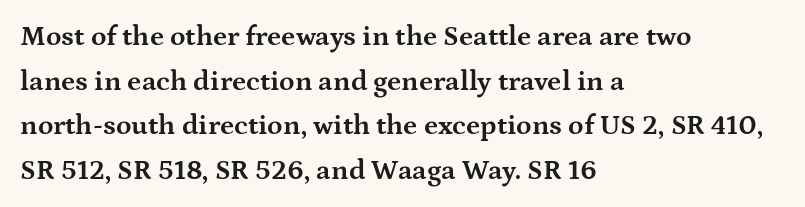
{"serif": "yes", "italic": "no", "bold": "yes", "weight": "bold", "width": "wide", "stroke_contrast": "medium", "x_height": "medium", "monospaced": "no", "underline": "no", "align": "left", "line_spacing": "normal", "line_spacing_ratio": 1.59, "letter_spacing": "normal", "letter_spacing_em": 0.0, "glyph_px": 28}
